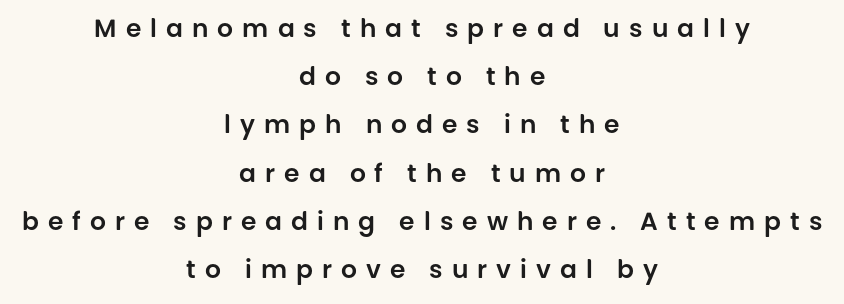
The image shows 25 px text type, upright; set centered, loose line spacing (1.93x), unusually wide letter spacing (+0.36 em), not underlined.
